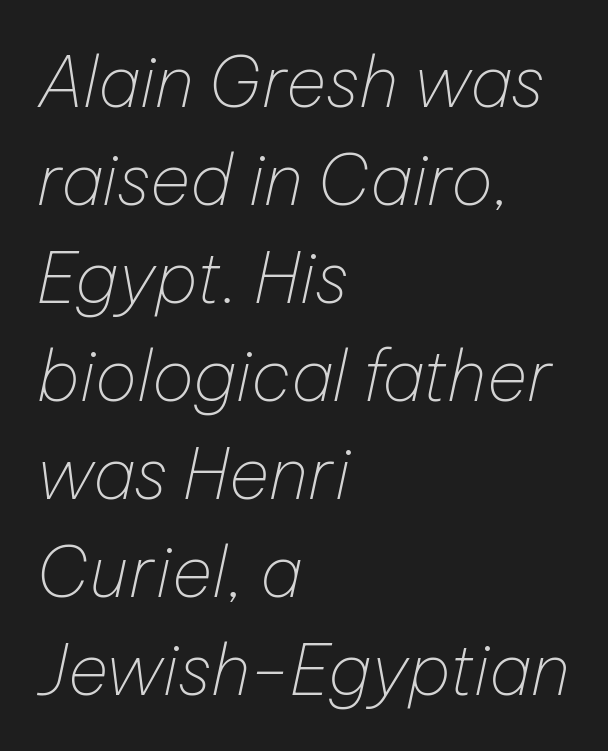
The image shows 70 px thin type, italic (leaning right); set left-aligned, normal line spacing (1.4x), normal letter spacing, not underlined; low stroke contrast and a medium x-height.
